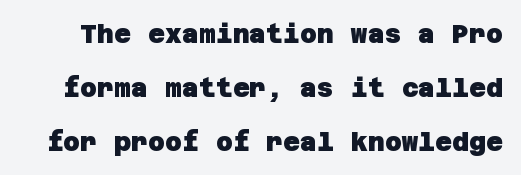
Q: Is the text bold? A: Yes.
Q: Is the text underlined? A: No.
Q: Is the spacing between letters normal or unusually wide? A: Normal.
Q: Is the spacing between lines tight, normal or loose? A: Loose.
